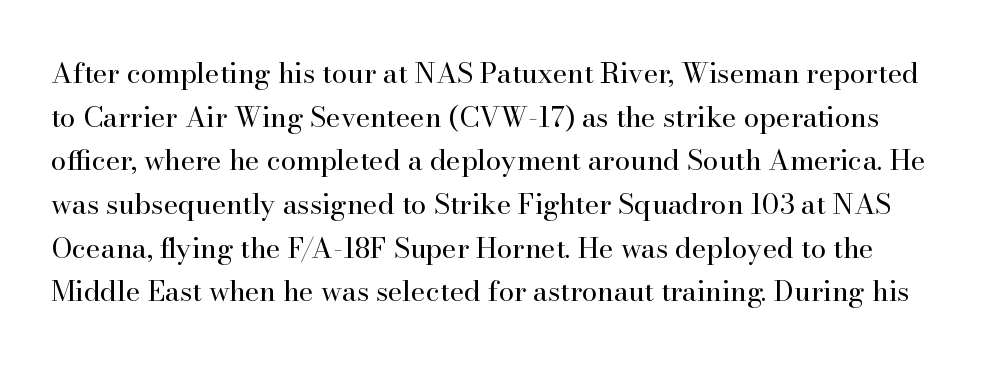
{"serif": "yes", "italic": "no", "bold": "no", "weight": "regular", "width": "normal", "stroke_contrast": "high", "x_height": "small", "monospaced": "no", "underline": "no", "line_spacing": "normal", "line_spacing_ratio": 1.56, "letter_spacing": "normal", "letter_spacing_em": 0.0, "glyph_px": 28}
